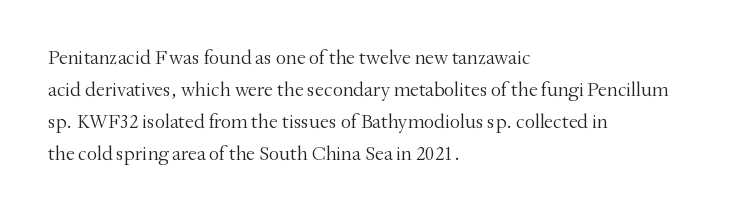
The image shows 20 px text type, upright; set left-aligned, normal line spacing (1.6x), normal letter spacing, not underlined.
